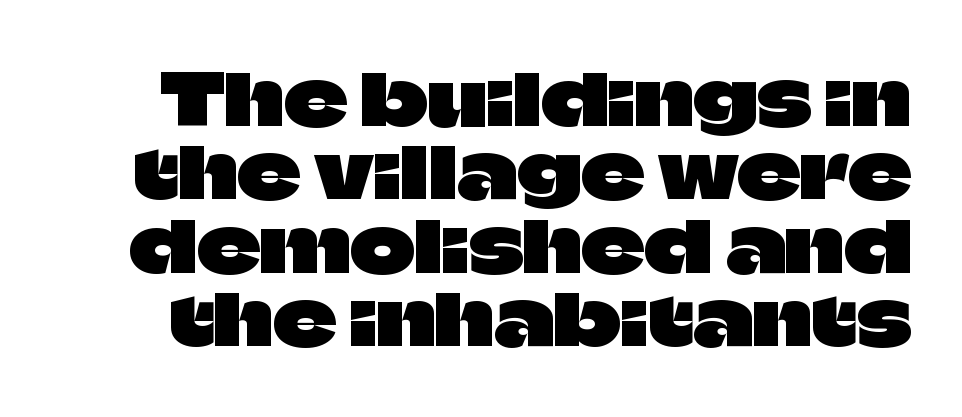
Q: Is the text italic (slanted)? A: No, it is upright.
Q: Is the typeface a serif or a sans-serif typeface? A: Sans-serif.
Q: Is the text underlined? A: No.
Q: Is the spacing between letters normal or unusually wide? A: Normal.
Q: Is the spacing between lines tight, normal or loose? A: Tight.
Q: Width (condensed, normal, or wide)? A: Normal.
Q: Stroke contrast? A: Low.
Q: x-height? A: Large.
Q: Monospaced? A: No.
